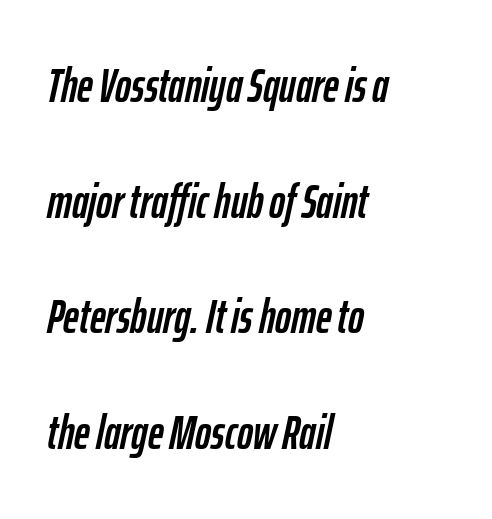
Q: Is the text italic (slanted)? A: Yes, it leans right by about 12 degrees.
Q: Is the text underlined? A: No.
Q: How is the paragraph aligned? A: Left-aligned.
Q: Is the spacing between letters normal or unusually wide? A: Normal.
Q: Is the spacing between lines tight, normal or loose? A: Loose.
Q: Width (condensed, normal, or wide)? A: Condensed.
Q: Stroke contrast? A: Low.
Q: x-height? A: Medium.
Q: Monospaced? A: No.
